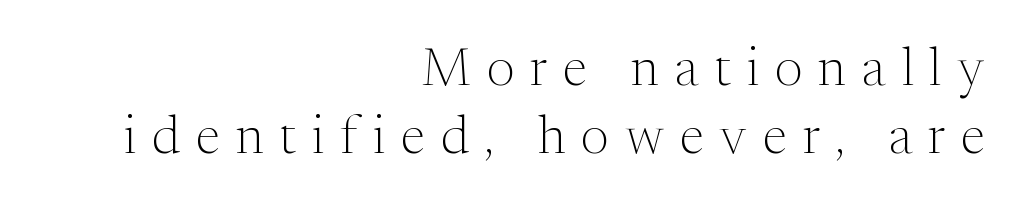
{"serif": "yes", "italic": "no", "bold": "no", "weight": "light", "width": "normal", "stroke_contrast": "medium", "x_height": "medium", "monospaced": "no", "underline": "no", "align": "right", "line_spacing": "normal", "line_spacing_ratio": 1.28, "letter_spacing": "wide", "letter_spacing_em": 0.3, "glyph_px": 53}
